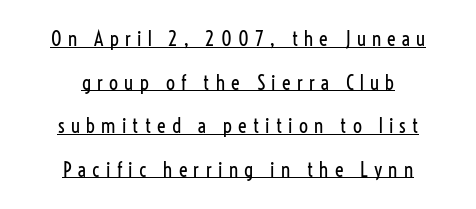
Every row of glyphs is offset so its center matches the block's center. The face used here appears with an underline applied. Vertical strokes here are truly vertical. The letters are spread apart with noticeably loose tracking. Nothing heavy about these letters — not bold at all.
